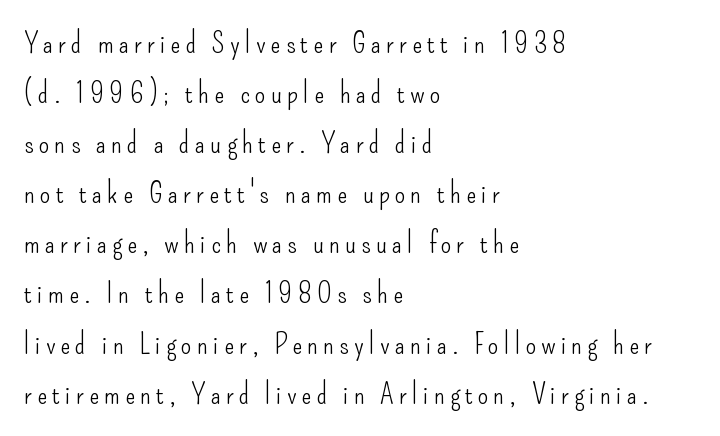
The letters advance in unequal steps, a hallmark of proportional type. I'd call this a sans setting — the letters go barefoot. This rendering features lettering with no underline. All the whitespace from short lines collects on the right. Italic: no, the glyphs are upright roman.
